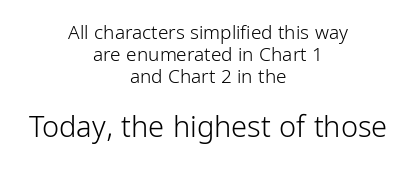
{"serif": "no", "italic": "no", "bold": "no", "weight": "light", "width": "condensed", "stroke_contrast": "low", "x_height": "medium", "monospaced": "no", "underline": "no", "align": "center", "line_spacing": "tight", "line_spacing_ratio": 1.15, "letter_spacing": "normal", "letter_spacing_em": 0.0, "larger_block": "second", "size_ratio": 1.53, "glyph_px": 29}
